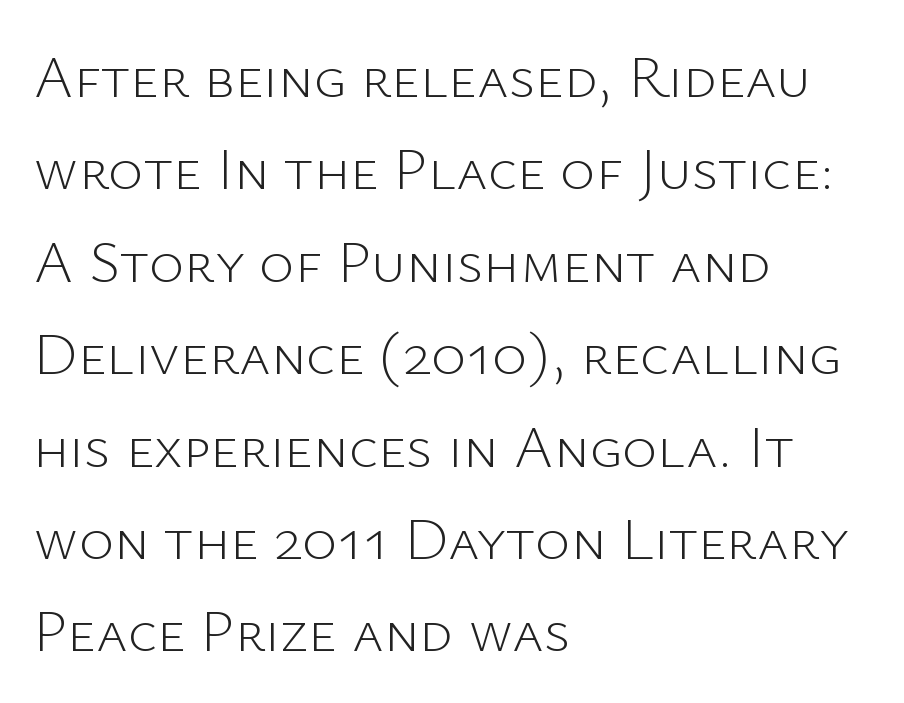
Q: Is the text bold? A: No.
Q: Is the text italic (slanted)? A: No, it is upright.
Q: Is the typeface a serif or a sans-serif typeface? A: Sans-serif.
Q: Is the text underlined? A: No.
Q: How is the paragraph aligned? A: Left-aligned.
Q: Is the spacing between letters normal or unusually wide? A: Normal.
Q: Is the spacing between lines tight, normal or loose? A: Normal.
Q: Width (condensed, normal, or wide)? A: Normal.
Q: Stroke contrast? A: Low.
Q: x-height? A: Medium.
Q: Monospaced? A: No.
